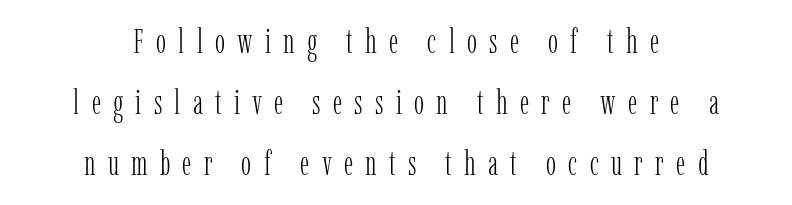
Q: Is the text bold? A: No.
Q: Is the text italic (slanted)? A: No, it is upright.
Q: Is the typeface a serif or a sans-serif typeface? A: Serif.
Q: Is the text underlined? A: No.
Q: How is the paragraph aligned? A: Centered.
Q: Is the spacing between letters normal or unusually wide? A: Unusually wide.
Q: Width (condensed, normal, or wide)? A: Condensed.
Q: Stroke contrast? A: Low.
Q: x-height? A: Medium.
Q: Monospaced? A: No.
